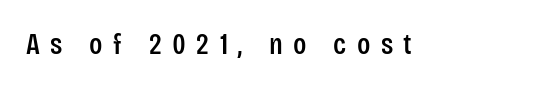
Q: Is the text italic (slanted)? A: No, it is upright.
Q: Is the typeface a serif or a sans-serif typeface? A: Sans-serif.
Q: Is the text underlined? A: No.
Q: Is the spacing between letters normal or unusually wide? A: Unusually wide.
Q: Width (condensed, normal, or wide)? A: Condensed.
Q: Stroke contrast? A: Low.
Q: x-height? A: Large.
Q: Monospaced? A: No.
